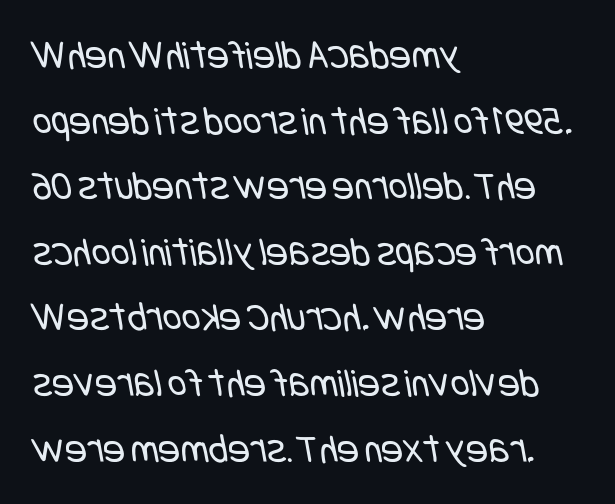
The image shows 41 px regular-weight, condensed sans-serif type; set left-aligned, normal line spacing (1.6x), normal letter spacing, not underlined; low stroke contrast and a large x-height.
